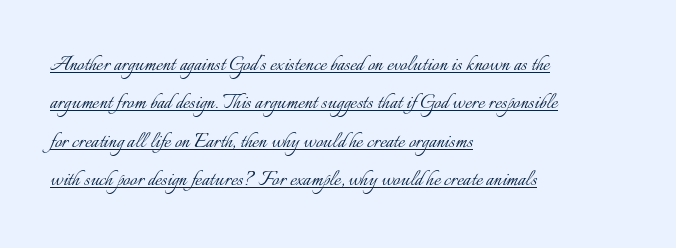
Q: Is the text bold? A: No.
Q: Is the text italic (slanted)? A: Yes.
Q: Is the text underlined? A: Yes.
Q: How is the paragraph aligned? A: Left-aligned.
Q: Is the spacing between letters normal or unusually wide? A: Normal.
Q: Is the spacing between lines tight, normal or loose? A: Normal.
